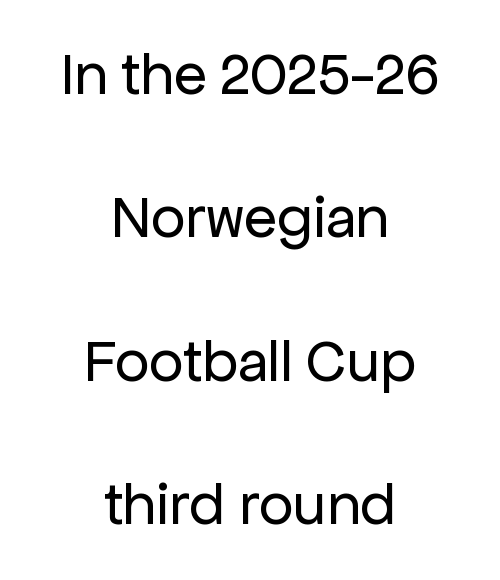
The type is set solid horizontally, with unmodified tracking. You could not count columns in this text — the font is proportionally spaced. No chunkiness to these letters — they're not bold. Does the lettering tilt? It doesn't — this is upright.
